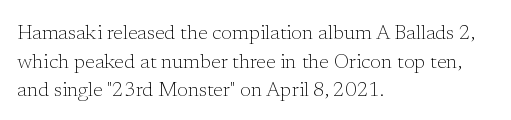
The image shows 20 px text type, upright; set left-aligned, normal line spacing (1.43x), normal letter spacing, not underlined.
